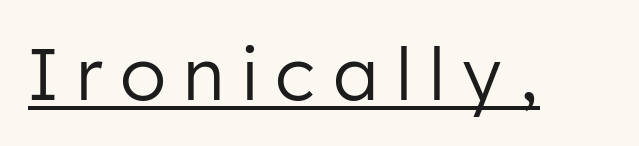
Note the varied advance widths — an 'i' is clearly narrower than an 'm'. This sample carries an underscore along the baseline area. These lines have a slow, spaced-out rhythm from letter to letter. Upright lettering throughout. The strokes are not fattened; the text isn't bold.
